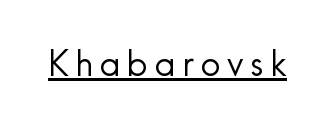
The image shows 35 px regular-weight sans-serif type, upright; set underlined; a small x-height.
